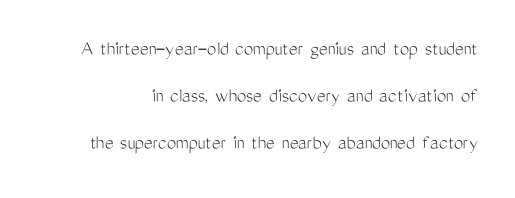
{"italic": "no", "bold": "no", "underline": "no", "line_spacing": "loose", "line_spacing_ratio": 2.24, "letter_spacing": "normal", "letter_spacing_em": 0.0, "glyph_px": 21}
